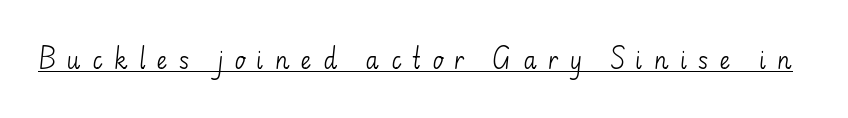
{"bold": "no", "underline": "yes", "letter_spacing": "wide", "letter_spacing_em": 0.48, "glyph_px": 23}
